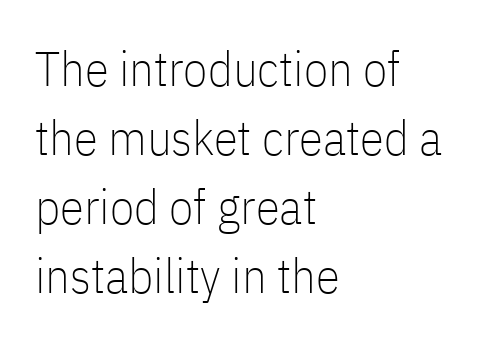
Note the varied advance widths — an 'i' is clearly narrower than an 'm'. There is no visible air inserted between adjacent glyphs. The cut favours lightness, reaching ordinary text weight at its darkest. The rag falls on the right side of this text block. The lines sit at an ordinary, default distance from one another. Letterform terminals end flat and unadorned throughout the passage.
